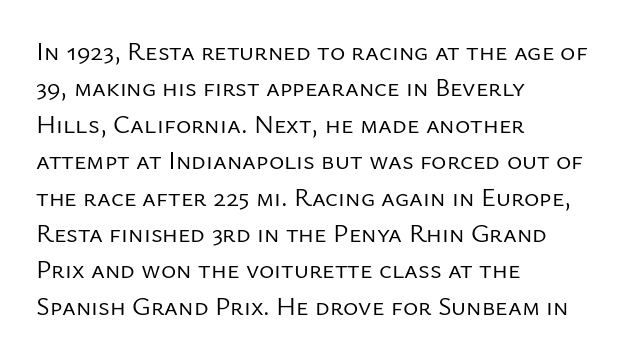
Short and long lines alike share a common starting point at left. The typeface has the unassuming heft of standard copy or less. Is the letter spacing exaggerated? No — it looks like the ordinary default. Has an underline been added? It has not. Posture: vertical.
